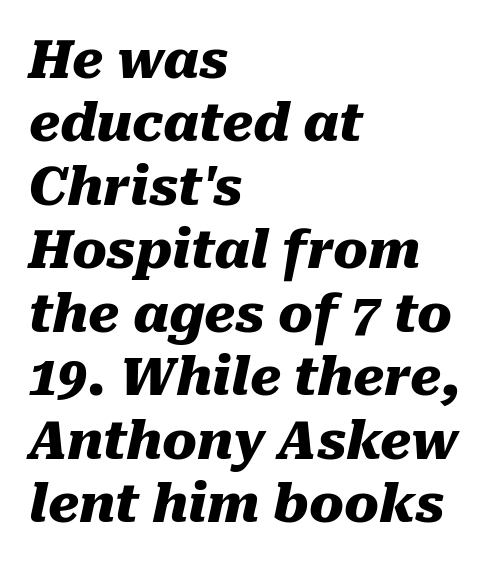
Quick note: italic. Bold? Absolutely — the strokes are thick and heavy. Check the space under the baseline: it is left empty. The passage is arranged the way most books set body copy — flush left. The type is set solid horizontally, with unmodified tracking.
